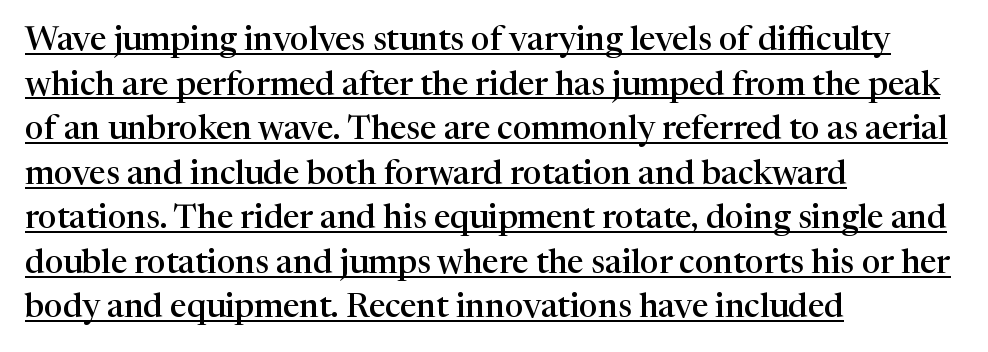
Q: Is the text bold? A: Semi-bold.
Q: Is the text italic (slanted)? A: No, it is upright.
Q: Is the typeface a serif or a sans-serif typeface? A: Serif.
Q: Is the text underlined? A: Yes.
Q: How is the paragraph aligned? A: Left-aligned.
Q: Is the spacing between letters normal or unusually wide? A: Normal.
Q: Is the spacing between lines tight, normal or loose? A: Normal.
Q: Width (condensed, normal, or wide)? A: Normal.
Q: Stroke contrast? A: High.
Q: x-height? A: Medium.
Q: Monospaced? A: No.
